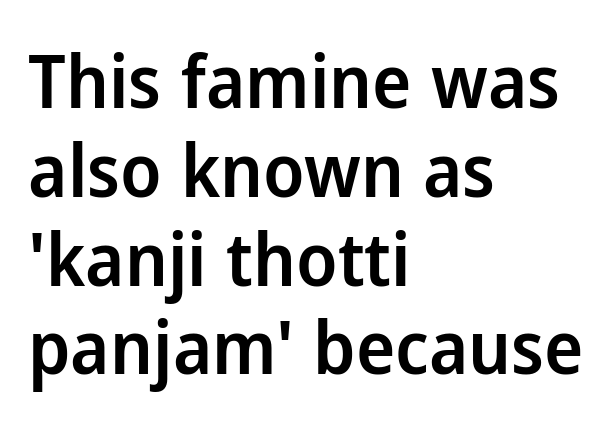
Underline: absent. These lines stack with their left ends in a neat column. How are the letters spaced? Ordinarily, with no added tracking. A typesetter would mark this as roman, not italic. Set as a demibold, roughly 600 on the weight scale. The designer went with a sans here, leaving each stem footless.
